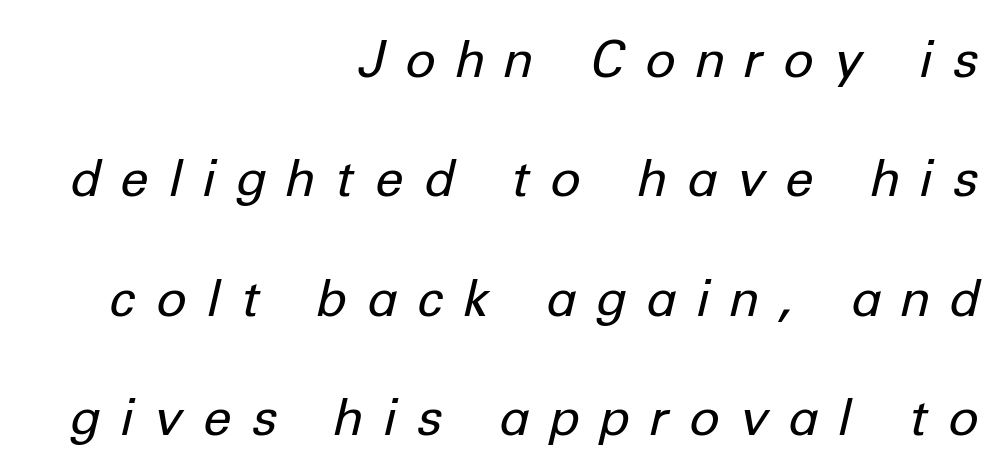
The image shows 51 px regular-weight type, italic (leaning right); set right-aligned, loose line spacing (2.34x), unusually wide letter spacing (+0.42 em), not underlined; low stroke contrast and a medium x-height.
